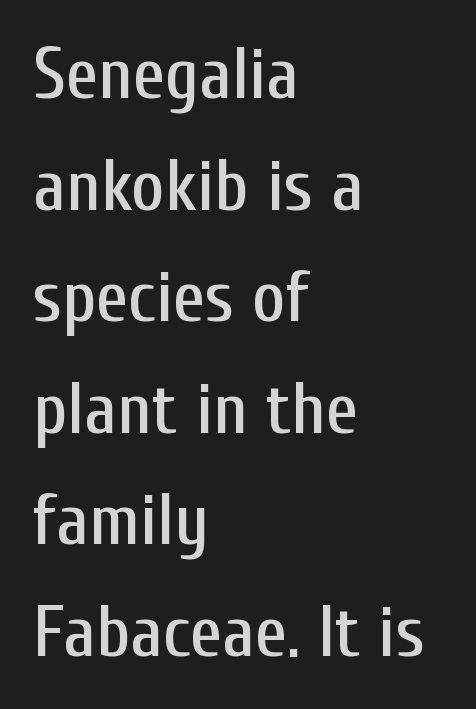
The image shows 72 px condensed sans-serif type, upright; set left-aligned, normal line spacing (1.55x), normal letter spacing, not underlined; low stroke contrast and a medium x-height.
